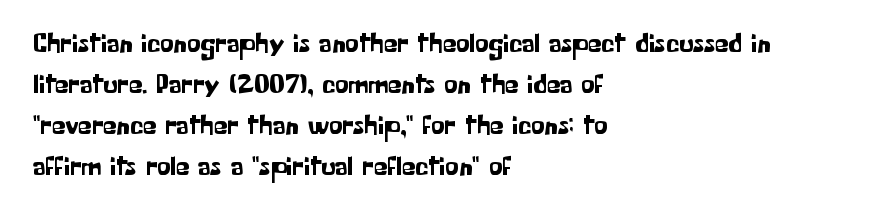
The image shows 27 px text type, upright; set left-aligned, normal line spacing (1.52x), normal letter spacing, not underlined.
